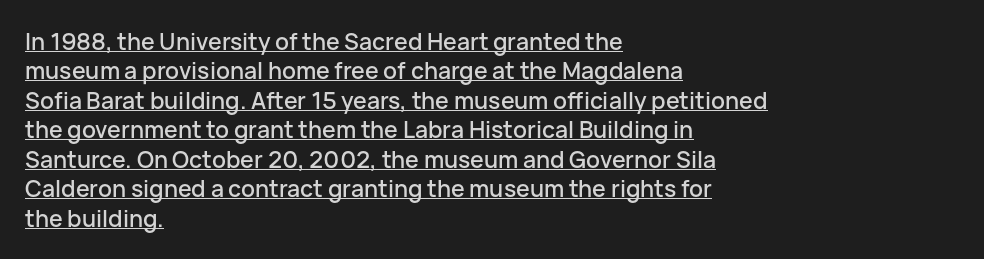
The image shows 23 px text type, upright; set left-aligned, normal line spacing (1.28x), normal letter spacing, underlined.
